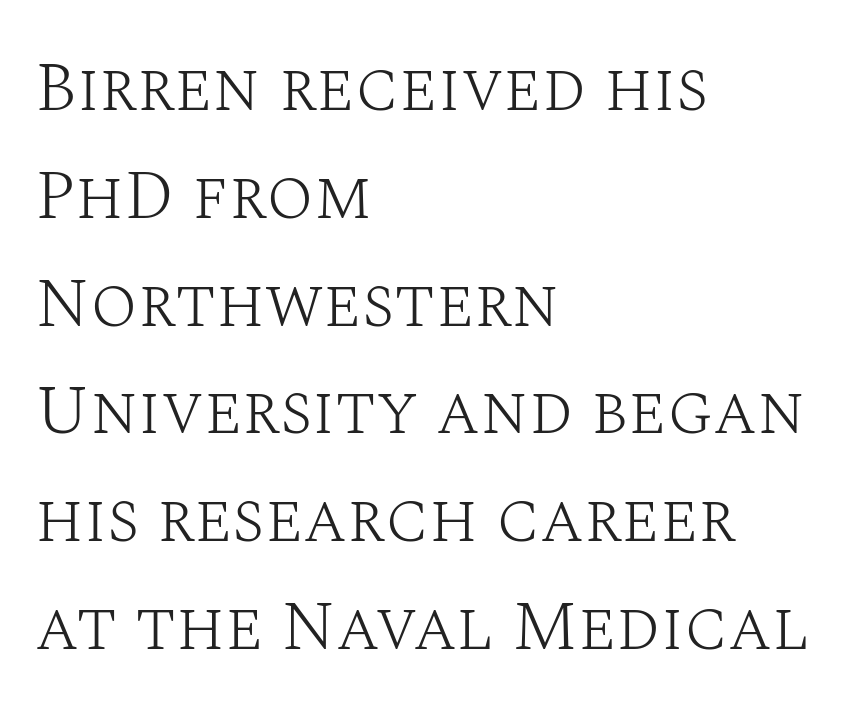
Q: Is the text bold? A: No.
Q: Is the text italic (slanted)? A: No, it is upright.
Q: Is the typeface a serif or a sans-serif typeface? A: Serif.
Q: Is the text underlined? A: No.
Q: How is the paragraph aligned? A: Left-aligned.
Q: Is the spacing between letters normal or unusually wide? A: Normal.
Q: Is the spacing between lines tight, normal or loose? A: Normal.
Q: Width (condensed, normal, or wide)? A: Normal.
Q: Stroke contrast? A: Medium.
Q: x-height? A: Large.
Q: Monospaced? A: No.
